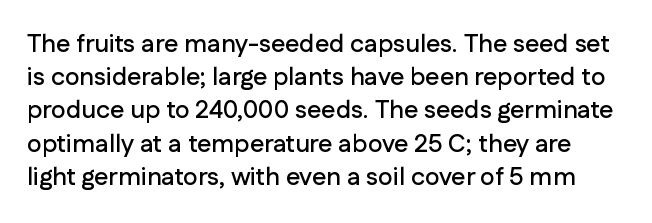
Underlining? Definitely not there. Honestly, the letter spacing is just normal — you wouldn't notice it. Successive baselines arrive at the customary interval. No italicization has been applied; the sample stays upright.
